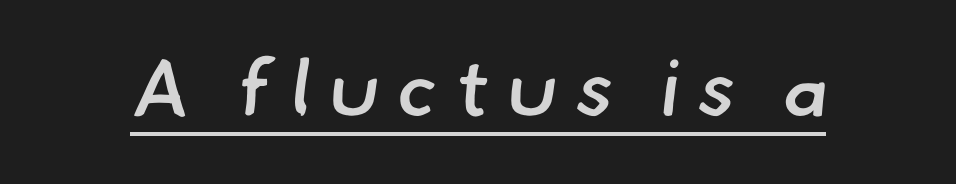
{"serif": "no", "bold": "semi", "weight": "semibold", "width": "normal", "stroke_contrast": "low", "x_height": "small", "monospaced": "no", "underline": "yes", "letter_spacing": "wide", "letter_spacing_em": 0.22, "glyph_px": 79}
